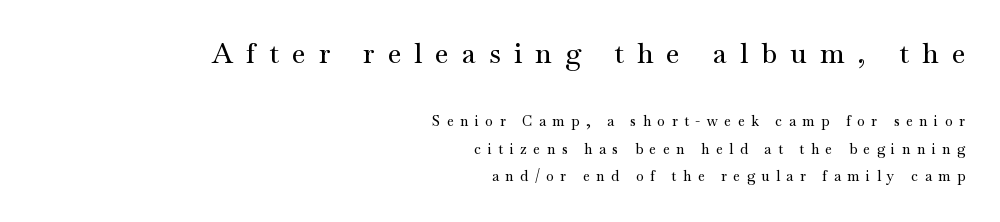
A typesetter would label this face a serif. Spacing verdict: proportional, widths tailored to each character. These lines stack with their right ends in a neat column. Compare the two chunks: the upper has the greater cap height.
